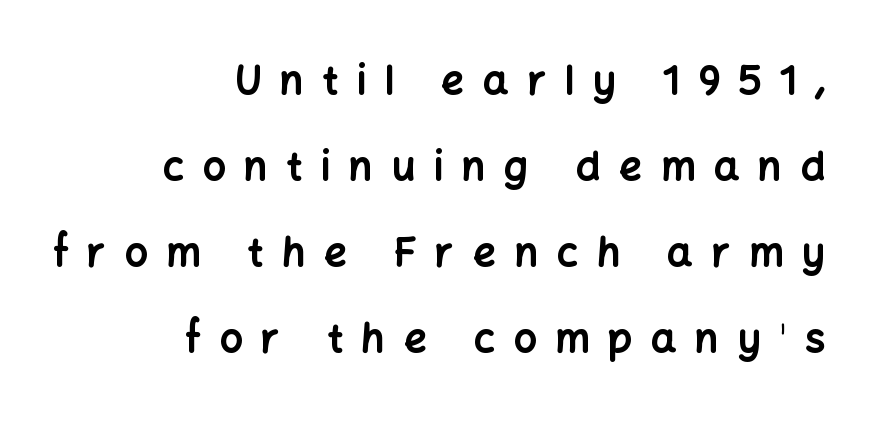
The image shows 40 px bold sans-serif type, upright; set right-aligned, loose line spacing (2.15x), unusually wide letter spacing (+0.47 em), not underlined; low stroke contrast and a medium x-height.
